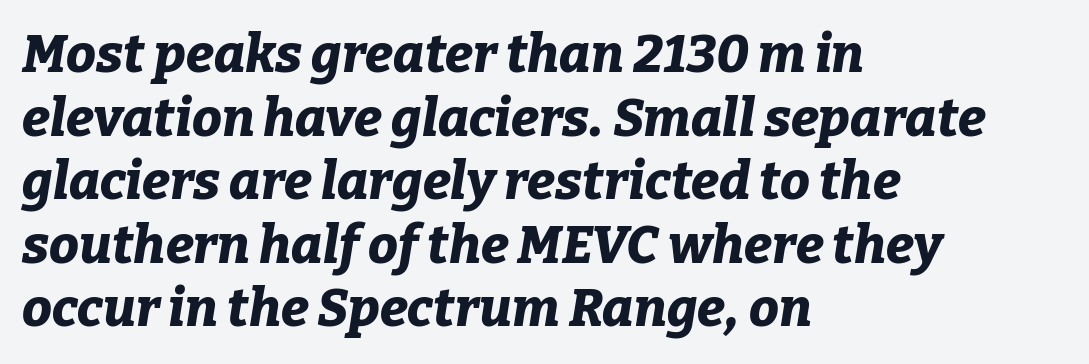
Q: Is the text bold? A: Yes.
Q: Is the text italic (slanted)? A: Yes, it leans right by about 9 degrees.
Q: Is the text underlined? A: No.
Q: How is the paragraph aligned? A: Left-aligned.
Q: Is the spacing between letters normal or unusually wide? A: Normal.
Q: Width (condensed, normal, or wide)? A: Normal.
Q: Stroke contrast? A: Low.
Q: x-height? A: Medium.
Q: Monospaced? A: No.
